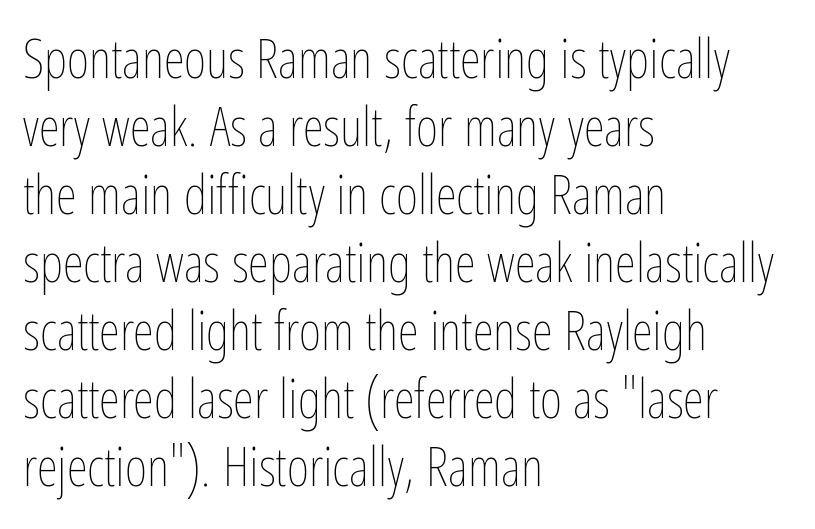
All the whitespace from short lines collects on the right. Honestly, the letter spacing is just normal — you wouldn't notice it. Quick note: underline off. Spacing verdict: proportional, widths tailored to each character.
